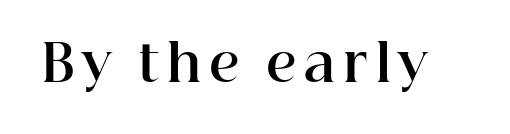
The characters look thick and weighty, a clear bold. Here the designer chose a conventional face with non-uniform glyph widths. Do the letters lean? They stand straight. The area under the type is left untouched. Does the type have serifs? Yes, each stem ends in a small foot.
